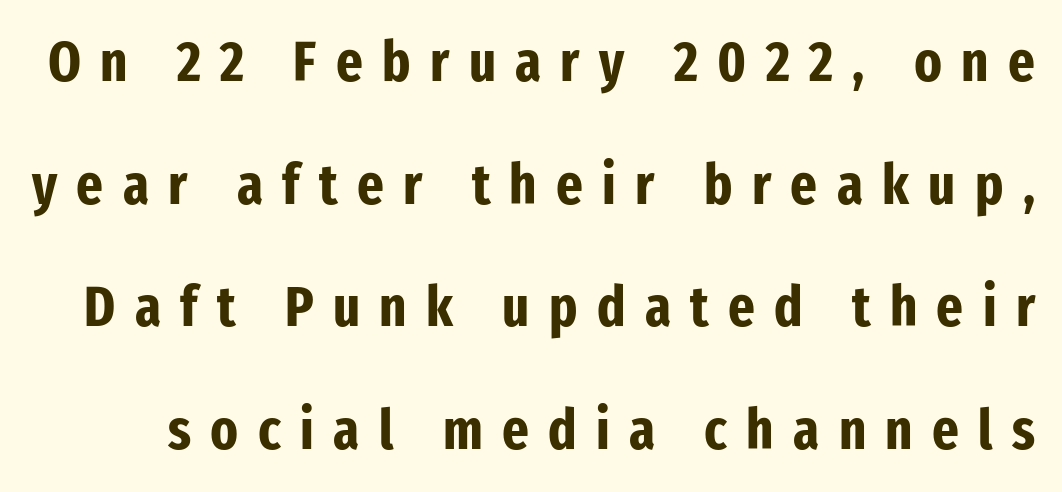
{"serif": "no", "italic": "no", "bold": "yes", "weight": "bold", "width": "condensed", "stroke_contrast": "low", "x_height": "medium", "monospaced": "no", "underline": "no", "line_spacing": "loose", "line_spacing_ratio": 2.15, "letter_spacing": "wide", "letter_spacing_em": 0.34, "glyph_px": 57}
